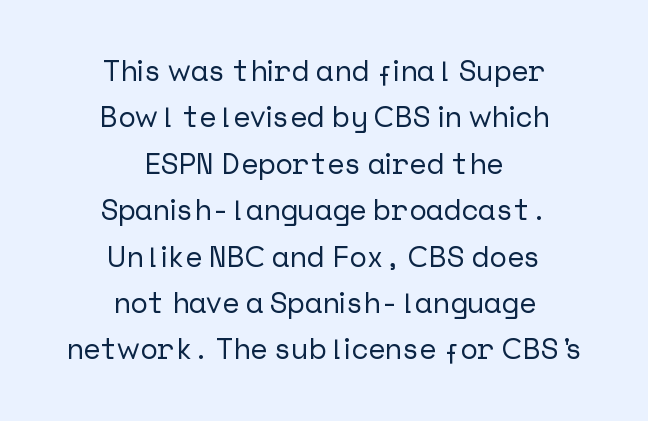
To sum up the face: it is a sans, with no serifs. In terms of leading, this rendering sits right in the middle. Horizontal alignment here is central, giving a formal, balanced look. No word sits above an underline. A roman cut, with each character standing at attention. A typesetter would call this zero additional tracking.
